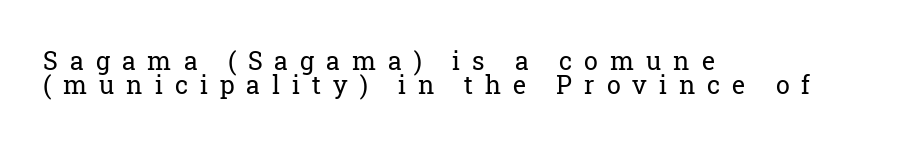
Tall strokes in this sample are plumb rather than angled. The area under the type is left untouched. The space between consecutive lines is stingy. The passage shown is not bold in any degree. The horizontal fit of the characters is loose and conspicuously gappy. Each line starts at the same left margin while the right side varies.
